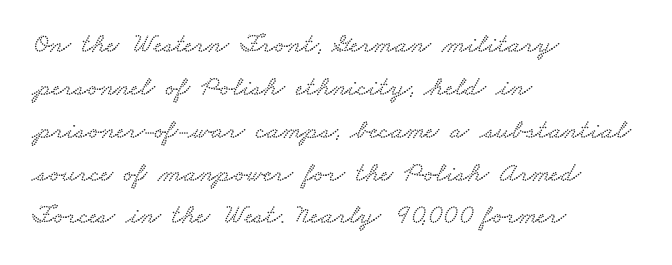
{"serif": "yes", "width": "wide", "stroke_contrast": "low", "x_height": "small", "monospaced": "no", "underline": "no", "align": "left", "line_spacing": "normal", "line_spacing_ratio": 1.53, "letter_spacing": "normal", "letter_spacing_em": 0.0, "glyph_px": 28}
